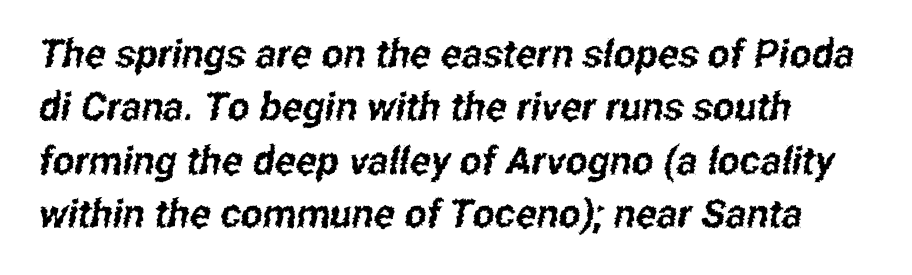
A classic flush-left, rag-right setting is used for this passage. Summary of vertical rhythm: regular, with standard interline spacing. Anything drawn beneath the words? Only blank space. Regarding serifs, this sample does without them.
